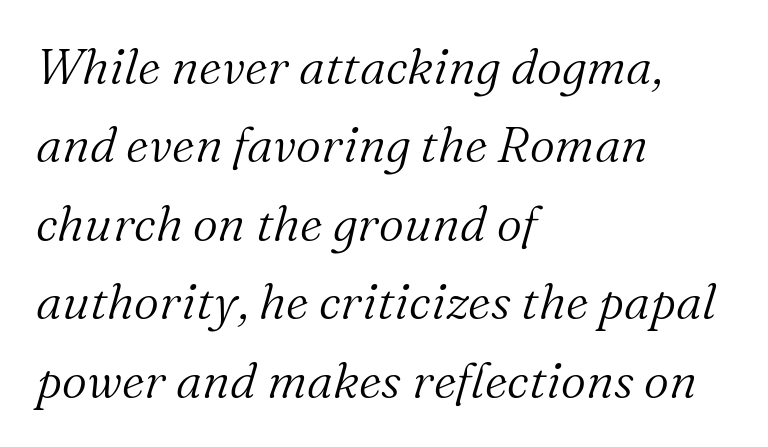
Q: Is the text bold? A: No.
Q: Is the text italic (slanted)? A: Yes, it leans right by about 16 degrees.
Q: Is the typeface a serif or a sans-serif typeface? A: Serif.
Q: Is the text underlined? A: No.
Q: How is the paragraph aligned? A: Left-aligned.
Q: Is the spacing between letters normal or unusually wide? A: Normal.
Q: Is the spacing between lines tight, normal or loose? A: Normal.
Q: Width (condensed, normal, or wide)? A: Normal.
Q: Stroke contrast? A: Medium.
Q: x-height? A: Medium.
Q: Monospaced? A: No.
